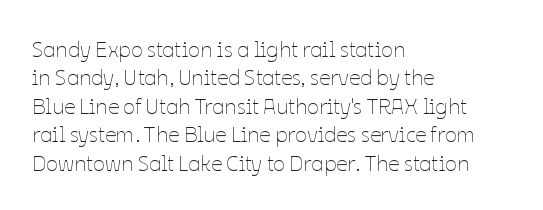
Rule under the text: the space is simply empty. Honestly, the letter spacing is just normal — you wouldn't notice it. The font's upright variant was chosen for this text. The strokes are not fattened; the text isn't bold. Layout note: lines flush left. The designer left line spacing at the default.
